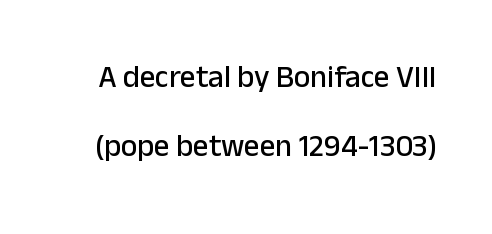
Q: Is the text italic (slanted)? A: No, it is upright.
Q: Is the typeface a serif or a sans-serif typeface? A: Sans-serif.
Q: Is the text underlined? A: No.
Q: Is the spacing between letters normal or unusually wide? A: Normal.
Q: Is the spacing between lines tight, normal or loose? A: Loose.
Q: Width (condensed, normal, or wide)? A: Normal.
Q: Stroke contrast? A: Low.
Q: x-height? A: Medium.
Q: Monospaced? A: No.
